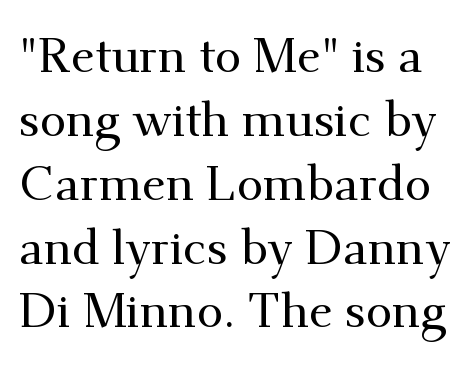
Q: Is the text italic (slanted)? A: No, it is upright.
Q: Is the typeface a serif or a sans-serif typeface? A: Serif.
Q: Is the text underlined? A: No.
Q: Is the spacing between letters normal or unusually wide? A: Normal.
Q: Is the spacing between lines tight, normal or loose? A: Normal.
Q: Width (condensed, normal, or wide)? A: Normal.
Q: Stroke contrast? A: Medium.
Q: x-height? A: Small.
Q: Monospaced? A: No.
